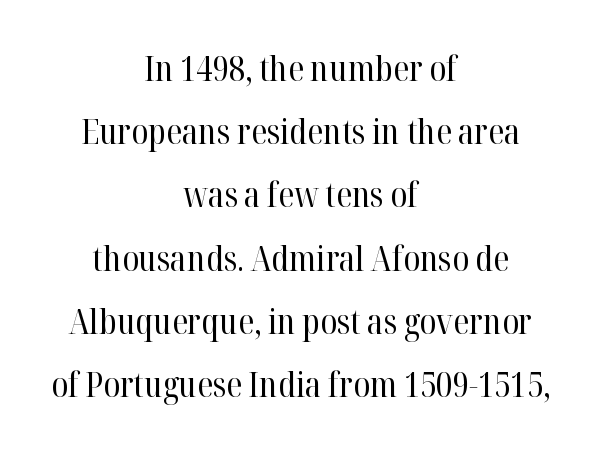
The image shows 34 px regular-weight serif type, upright; set centered, line spacing 1.86x, normal letter spacing, not underlined; high stroke contrast and a medium x-height.
